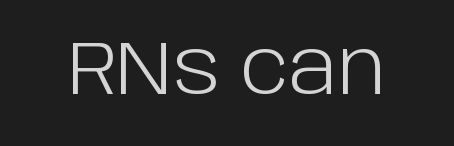
{"serif": "no", "italic": "no", "bold": "no", "weight": "light", "width": "normal", "stroke_contrast": "low", "x_height": "large", "monospaced": "no", "underline": "no", "letter_spacing": "normal", "letter_spacing_em": 0.0, "glyph_px": 75}
